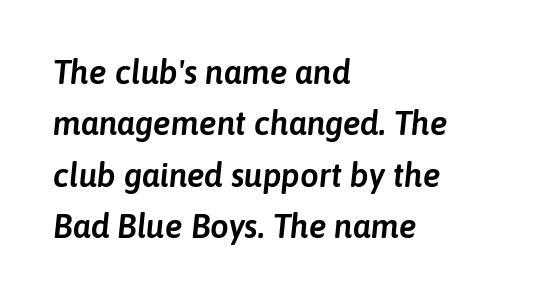
{"italic": "yes", "lean": "right", "slant_degrees": 6, "width": "normal", "stroke_contrast": "low", "x_height": "medium", "monospaced": "no", "underline": "no", "align": "left", "line_spacing": "normal", "line_spacing_ratio": 1.56, "letter_spacing": "normal", "letter_spacing_em": 0.0, "glyph_px": 33}
